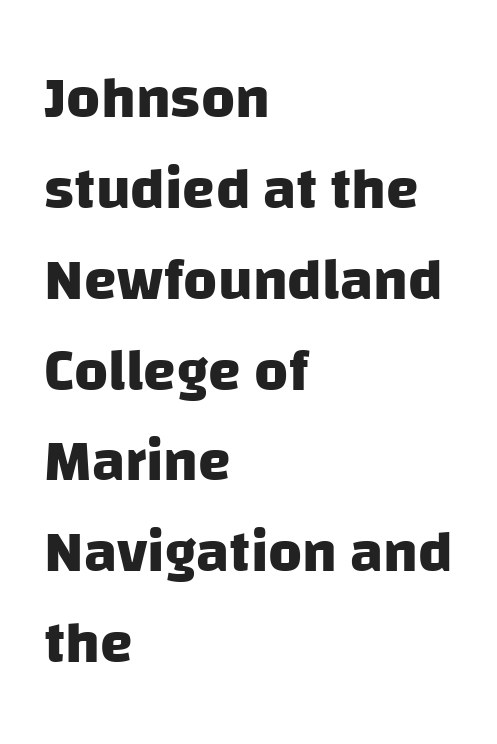
{"serif": "no", "bold": "yes", "weight": "heavy", "width": "normal", "stroke_contrast": "low", "x_height": "large", "monospaced": "no", "underline": "no", "align": "left", "line_spacing": "normal", "line_spacing_ratio": 1.54, "letter_spacing": "normal", "letter_spacing_em": 0.0, "glyph_px": 59}
